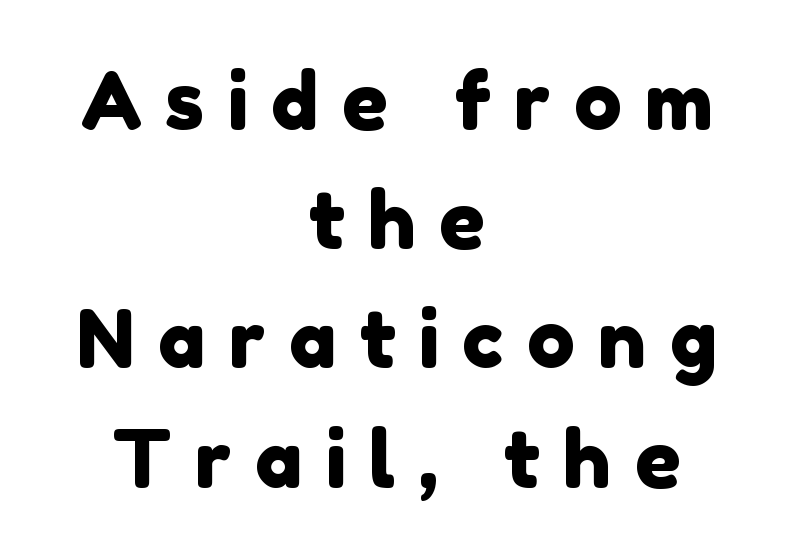
Q: Is the typeface a serif or a sans-serif typeface? A: Sans-serif.
Q: Is the text underlined? A: No.
Q: How is the paragraph aligned? A: Centered.
Q: Is the spacing between letters normal or unusually wide? A: Unusually wide.
Q: Is the spacing between lines tight, normal or loose? A: Normal.
Q: Width (condensed, normal, or wide)? A: Normal.
Q: x-height? A: Medium.
Q: Monospaced? A: No.
